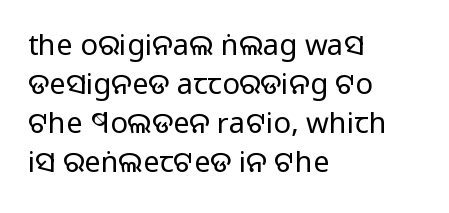
Q: Is the text bold? A: No.
Q: Is the text italic (slanted)? A: No, it is upright.
Q: Is the typeface a serif or a sans-serif typeface? A: Sans-serif.
Q: Is the text underlined? A: No.
Q: How is the paragraph aligned? A: Left-aligned.
Q: Is the spacing between letters normal or unusually wide? A: Normal.
Q: Is the spacing between lines tight, normal or loose? A: Normal.
Q: Width (condensed, normal, or wide)? A: Normal.
Q: Stroke contrast? A: Low.
Q: x-height? A: Large.
Q: Monospaced? A: No.
